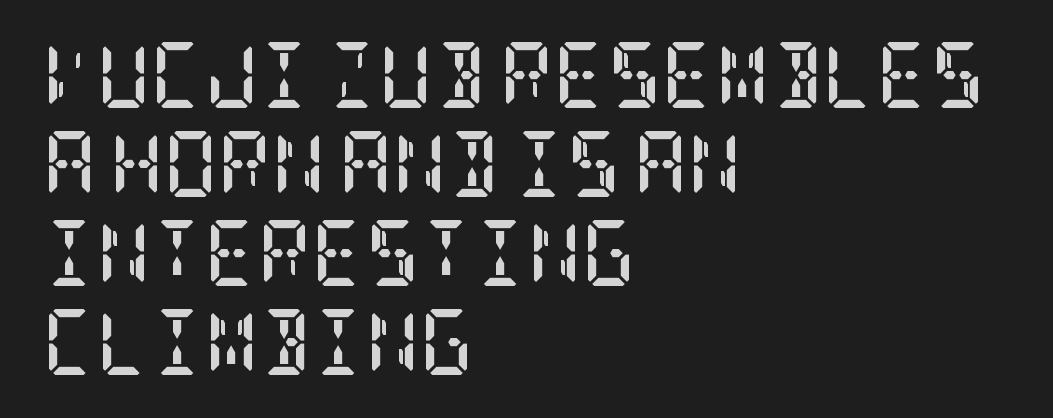
{"serif": "yes", "italic": "no", "bold": "yes", "weight": "semibold", "width": "condensed", "stroke_contrast": "low", "x_height": "large", "underline": "no", "align": "left", "line_spacing": "normal", "line_spacing_ratio": 1.35, "letter_spacing": "normal", "letter_spacing_em": 0.0, "glyph_px": 66}
